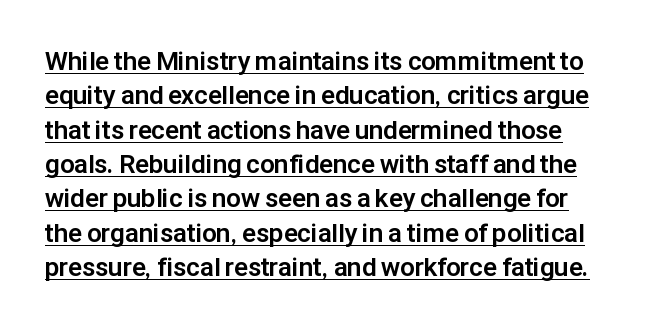
Q: Is the text bold? A: Yes.
Q: Is the text italic (slanted)? A: No, it is upright.
Q: Is the text underlined? A: Yes.
Q: Is the spacing between letters normal or unusually wide? A: Normal.
Q: Is the spacing between lines tight, normal or loose? A: Normal.
